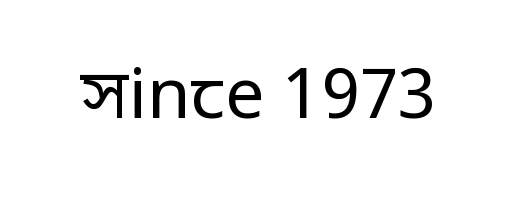
The image shows 70 px regular-weight, condensed sans-serif type, upright; set normal letter spacing, not underlined; low stroke contrast.
